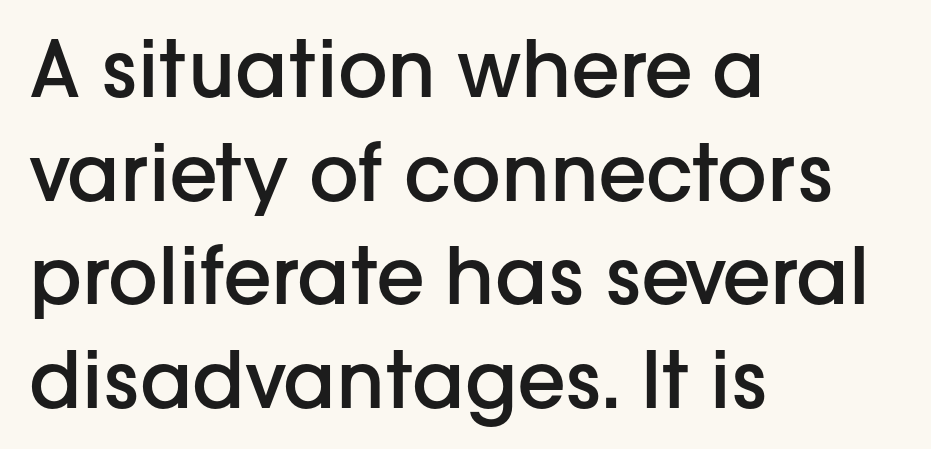
On the weight axis this lands at semibold, roughly 600. What stands out about the letter spacing? Nothing — it is the standard amount. The area under the type is left untouched. A student would call this left alignment; a typographer would say flush left, rag right.
